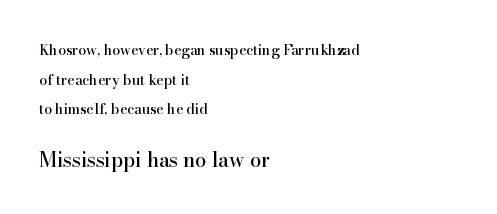
{"italic": "no", "underline": "no", "align": "left", "line_spacing": "loose", "line_spacing_ratio": 2.11, "letter_spacing": "normal", "letter_spacing_em": 0.0, "larger_block": "second", "size_ratio": 1.43, "glyph_px": 20}
